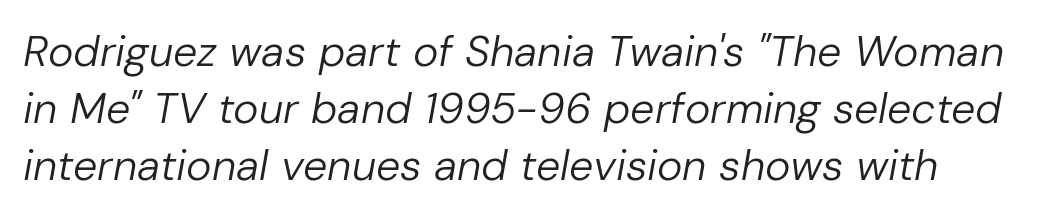
Q: Is the text bold? A: No.
Q: Is the text italic (slanted)? A: Yes, it leans right by about 10 degrees.
Q: Is the text underlined? A: No.
Q: Is the spacing between letters normal or unusually wide? A: Normal.
Q: Is the spacing between lines tight, normal or loose? A: Normal.
Q: Width (condensed, normal, or wide)? A: Normal.
Q: Stroke contrast? A: Low.
Q: x-height? A: Medium.
Q: Monospaced? A: No.
